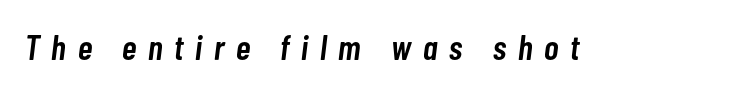
The image shows 35 px semibold, condensed type, italic (leaning right); set unusually wide letter spacing (+0.34 em), not underlined; low stroke contrast and a medium x-height.
